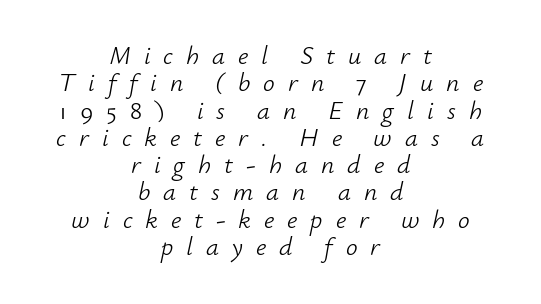
{"italic": "yes", "lean": "right", "slant_degrees": 12, "bold": "no", "underline": "no", "align": "center", "line_spacing": "tight", "line_spacing_ratio": 1.05, "letter_spacing": "wide", "letter_spacing_em": 0.5, "glyph_px": 26}
